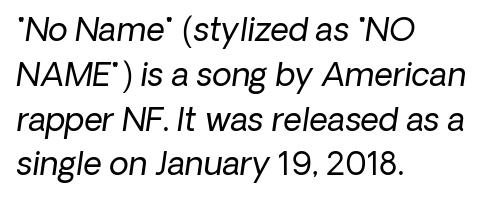
Is the stroke heavy? The answer is a plain regular-or-lighter. You could call the tracking neutral — neither tight nor loose. Vertically, the passage feels balanced, rows spaced as you'd expect. Note the varied advance widths — an 'i' is clearly narrower than an 'm'. In CSS terms this would be text-align: left.
